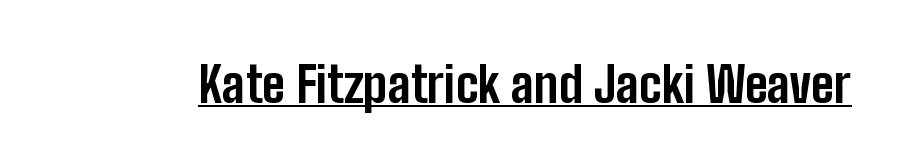
The image shows 49 px bold, condensed sans-serif type, upright; set normal letter spacing, underlined; low stroke contrast and a medium x-height.
